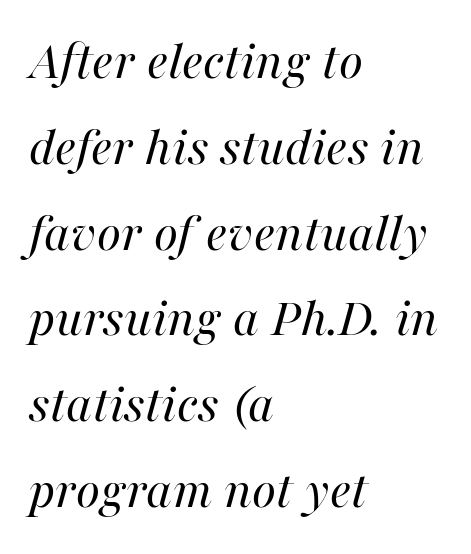
{"italic": "yes", "lean": "right", "slant_degrees": 16, "bold": "no", "weight": "regular", "width": "normal", "stroke_contrast": "high", "x_height": "medium", "monospaced": "no", "underline": "no", "align": "left", "line_spacing": "normal", "line_spacing_ratio": 1.56, "letter_spacing": "normal", "letter_spacing_em": 0.0, "glyph_px": 55}
